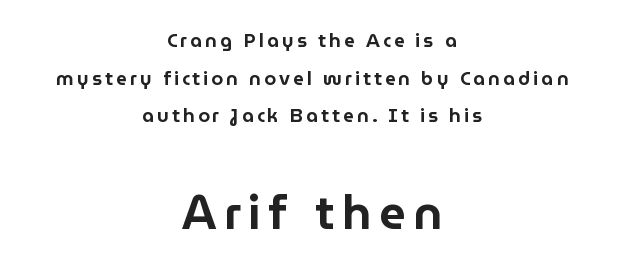
The image shows 47 px sans-serif type, upright; set centered, loose line spacing (1.98x), not underlined; the second (bottom) block is 2.47x larger; low stroke contrast and a medium x-height.
